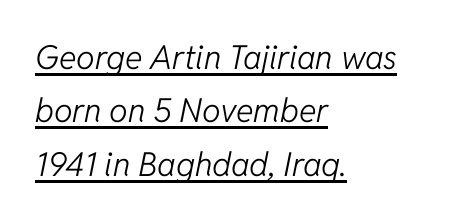
The image shows 33 px light type, italic (leaning right); set left-aligned, normal line spacing (1.62x), normal letter spacing, underlined; low stroke contrast and a medium x-height.
